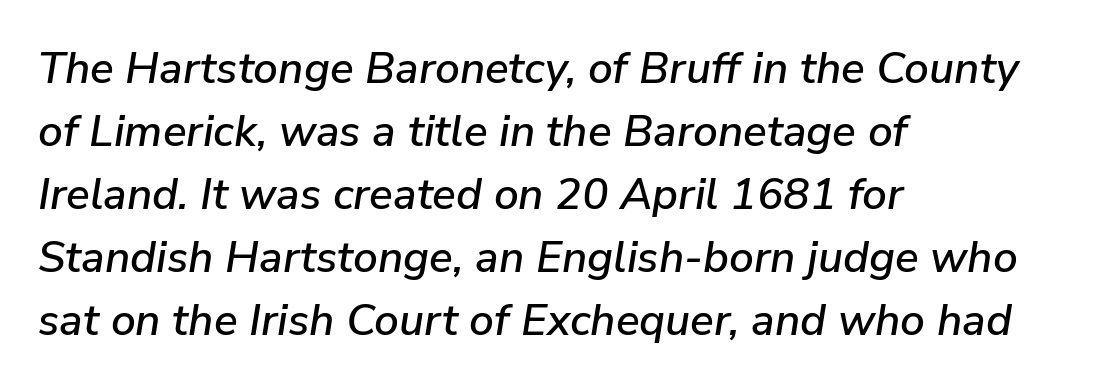
These lines are rendered in a variable-pitch font. Anything drawn beneath the words? Only blank space. This sample uses an oblique cut, with every glyph tilted off the vertical. Each word holds together tightly as a unit, with standard inter-letter gaps. The lines in this sample share a left origin and differ only in where they stop. What's the leading like? Ordinary, nothing unusual.
